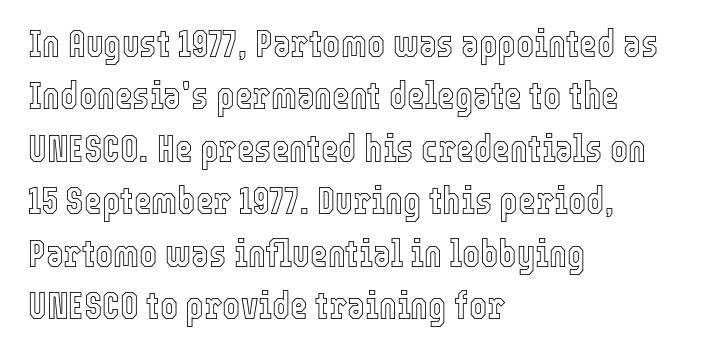
The image shows 38 px condensed type, upright; set left-aligned, normal line spacing (1.38x), normal letter spacing, not underlined; a medium x-height.
